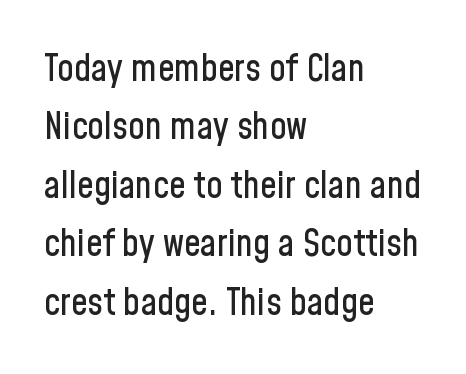
Horizontal alignment here is leftward, the default for most running prose. Each letter keeps its own natural width here, so spacing adapts to shape. Italic: no, the glyphs are upright roman. The passage shown has conventional tracking throughout. Quick note: interline space is typical. Unmarked baselines from the first word to the last.
